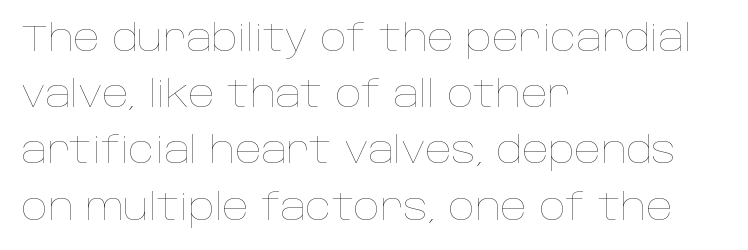
Q: Is the text bold? A: No.
Q: Is the text italic (slanted)? A: No, it is upright.
Q: Is the text underlined? A: No.
Q: How is the paragraph aligned? A: Left-aligned.
Q: Is the spacing between letters normal or unusually wide? A: Normal.
Q: Is the spacing between lines tight, normal or loose? A: Normal.
Q: Width (condensed, normal, or wide)? A: Normal.
Q: Stroke contrast? A: Low.
Q: x-height? A: Large.
Q: Monospaced? A: No.
